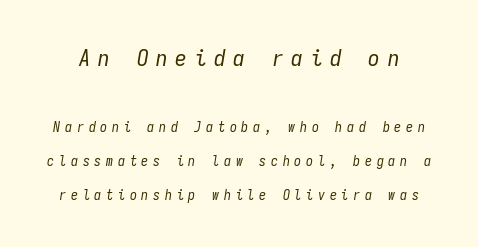
The image shows 23 px text type, italic (leaning right); set loose line spacing (2.44x), unusually wide letter spacing (+0.34 em), not underlined; the first (top) block is 1.64x larger.
